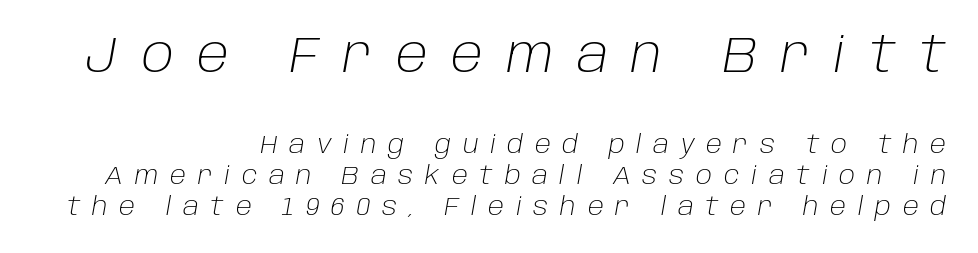
The line texture is sparse and dotted thanks to wide tracking. The rendering uses natural spacing where letterforms have individual widths. Slanted lettering throughout. The area under the type is left untouched. You get the large type first, then a drop to smaller type. Compared with a flush-left layout, this one pins lines to the opposite, right side.
